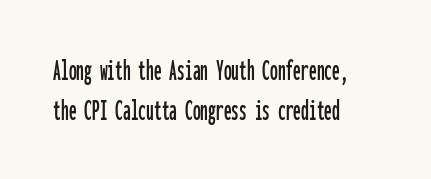
Q: Is the text italic (slanted)? A: No, it is upright.
Q: Is the typeface a serif or a sans-serif typeface? A: Sans-serif.
Q: Is the text underlined? A: No.
Q: How is the paragraph aligned? A: Left-aligned.
Q: Is the spacing between letters normal or unusually wide? A: Normal.
Q: Is the spacing between lines tight, normal or loose? A: Normal.
Q: Width (condensed, normal, or wide)? A: Condensed.
Q: Stroke contrast? A: Low.
Q: x-height? A: Medium.
Q: Monospaced? A: Yes.
